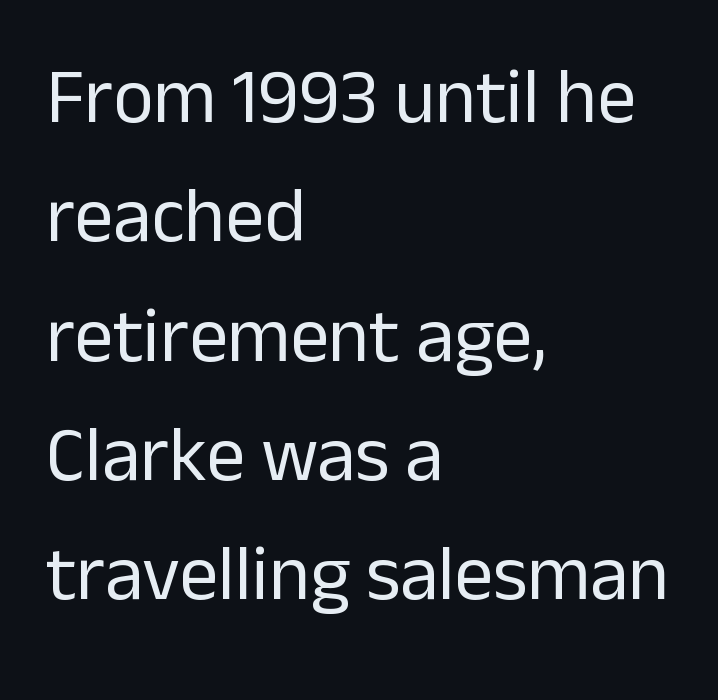
Q: Is the text bold? A: No.
Q: Is the text italic (slanted)? A: No, it is upright.
Q: Is the typeface a serif or a sans-serif typeface? A: Sans-serif.
Q: Is the text underlined? A: No.
Q: How is the paragraph aligned? A: Left-aligned.
Q: Is the spacing between letters normal or unusually wide? A: Normal.
Q: Is the spacing between lines tight, normal or loose? A: Normal.
Q: Width (condensed, normal, or wide)? A: Normal.
Q: Stroke contrast? A: Low.
Q: x-height? A: Medium.
Q: Monospaced? A: No.
